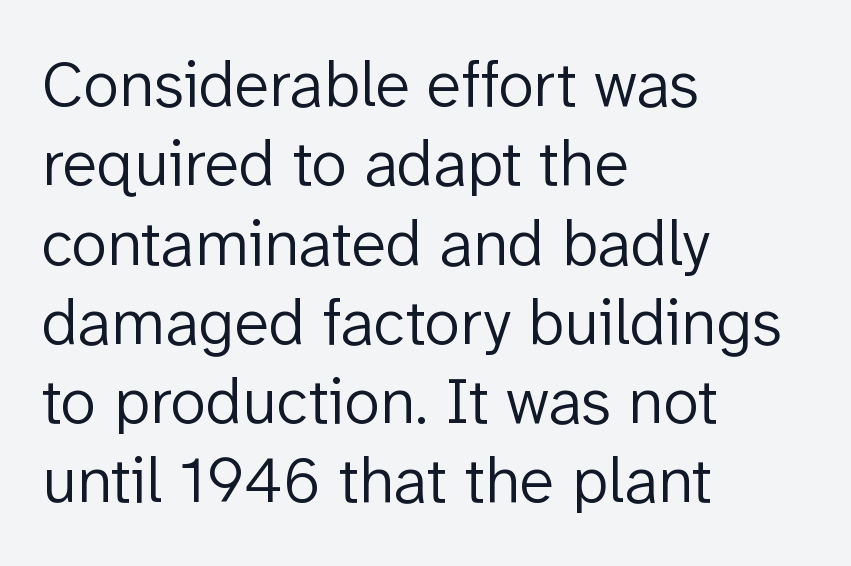
The image shows 65 px light sans-serif type, upright; set left-aligned, line spacing 1.22x, normal letter spacing, not underlined; low stroke contrast and a medium x-height.
